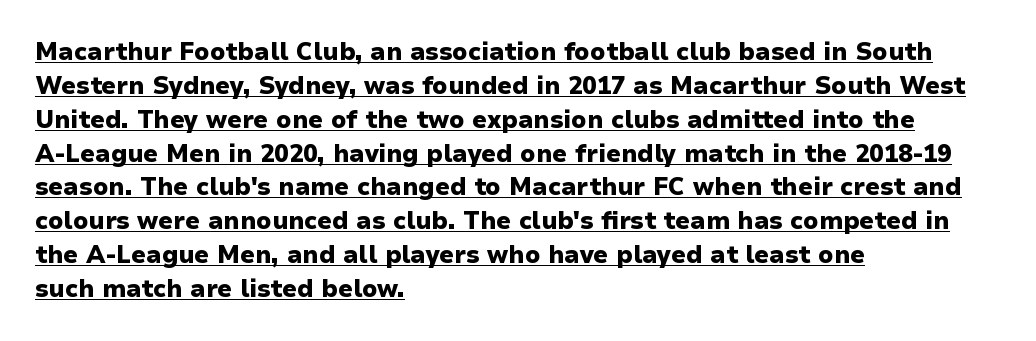
{"italic": "no", "bold": "yes", "underline": "yes", "align": "left", "line_spacing": "normal", "line_spacing_ratio": 1.41, "letter_spacing": "normal", "letter_spacing_em": 0.0, "glyph_px": 24}
